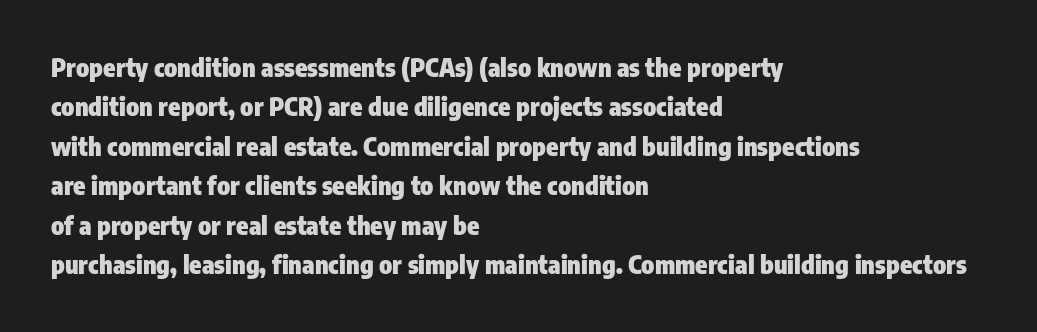
Q: Is the text bold? A: Yes.
Q: Is the text italic (slanted)? A: No, it is upright.
Q: Is the text underlined? A: No.
Q: How is the paragraph aligned? A: Left-aligned.
Q: Is the spacing between letters normal or unusually wide? A: Normal.
Q: Is the spacing between lines tight, normal or loose? A: Normal.
